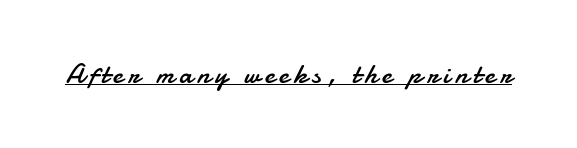
The image shows 28 px regular-weight sans-serif type; set underlined; low stroke contrast and a small x-height.
